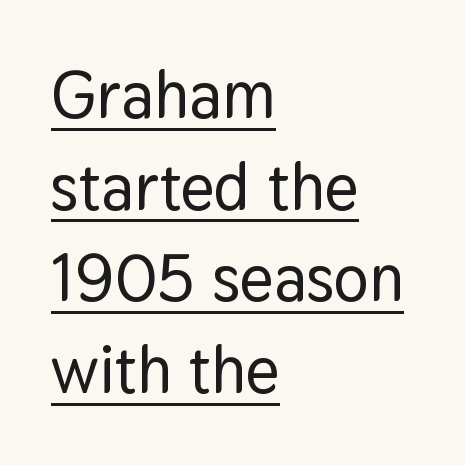
Q: Is the text italic (slanted)? A: No, it is upright.
Q: Is the typeface a serif or a sans-serif typeface? A: Sans-serif.
Q: Is the text underlined? A: Yes.
Q: How is the paragraph aligned? A: Left-aligned.
Q: Is the spacing between letters normal or unusually wide? A: Normal.
Q: Is the spacing between lines tight, normal or loose? A: Normal.
Q: Width (condensed, normal, or wide)? A: Normal.
Q: Stroke contrast? A: Low.
Q: x-height? A: Medium.
Q: Monospaced? A: No.
